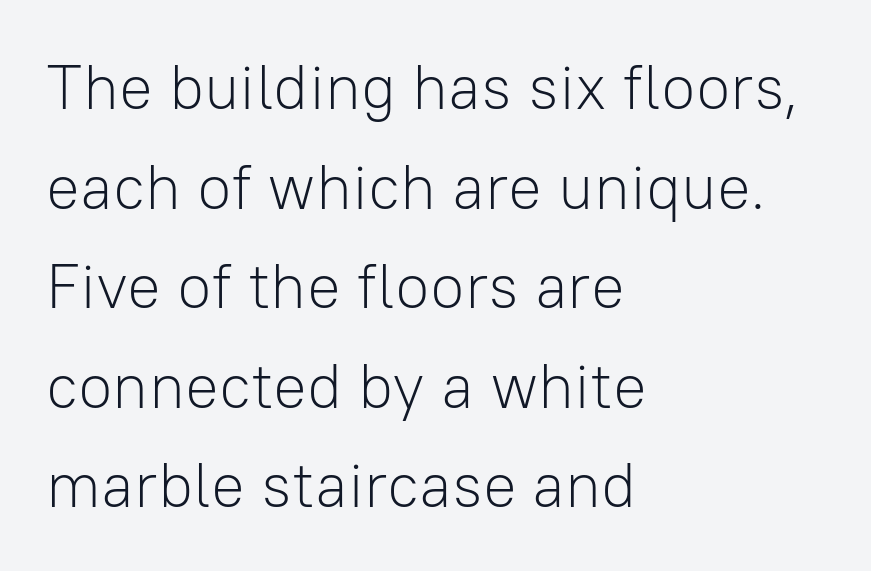
Q: Is the text bold? A: No.
Q: Is the text italic (slanted)? A: No, it is upright.
Q: Is the typeface a serif or a sans-serif typeface? A: Sans-serif.
Q: Is the text underlined? A: No.
Q: How is the paragraph aligned? A: Left-aligned.
Q: Is the spacing between letters normal or unusually wide? A: Normal.
Q: Is the spacing between lines tight, normal or loose? A: Normal.
Q: Width (condensed, normal, or wide)? A: Normal.
Q: Stroke contrast? A: Low.
Q: x-height? A: Medium.
Q: Monospaced? A: No.
